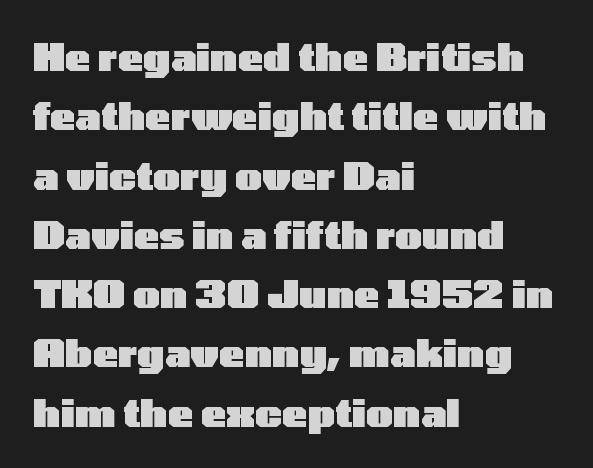
Q: Is the text bold? A: Yes.
Q: Is the text italic (slanted)? A: No, it is upright.
Q: Is the typeface a serif or a sans-serif typeface? A: Sans-serif.
Q: Is the text underlined? A: No.
Q: How is the paragraph aligned? A: Left-aligned.
Q: Is the spacing between letters normal or unusually wide? A: Normal.
Q: Is the spacing between lines tight, normal or loose? A: Normal.
Q: Width (condensed, normal, or wide)? A: Wide.
Q: Stroke contrast? A: Low.
Q: x-height? A: Medium.
Q: Monospaced? A: No.
